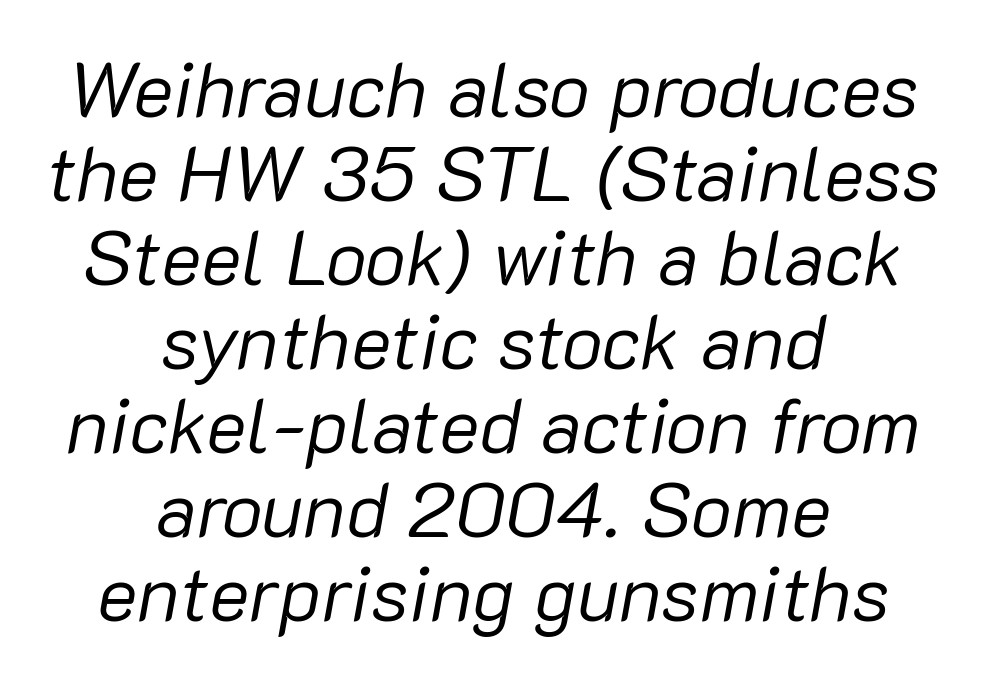
Q: Is the text bold? A: No.
Q: Is the text italic (slanted)? A: Yes, it leans right by about 10 degrees.
Q: Is the text underlined? A: No.
Q: How is the paragraph aligned? A: Centered.
Q: Is the spacing between letters normal or unusually wide? A: Normal.
Q: Is the spacing between lines tight, normal or loose? A: Tight.
Q: Width (condensed, normal, or wide)? A: Normal.
Q: Stroke contrast? A: Low.
Q: x-height? A: Medium.
Q: Monospaced? A: No.
